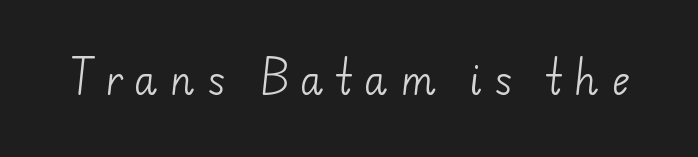
{"serif": "no", "bold": "no", "weight": "light", "width": "normal", "stroke_contrast": "low", "x_height": "small", "monospaced": "no", "underline": "no", "letter_spacing": "wide", "letter_spacing_em": 0.3, "glyph_px": 39}
